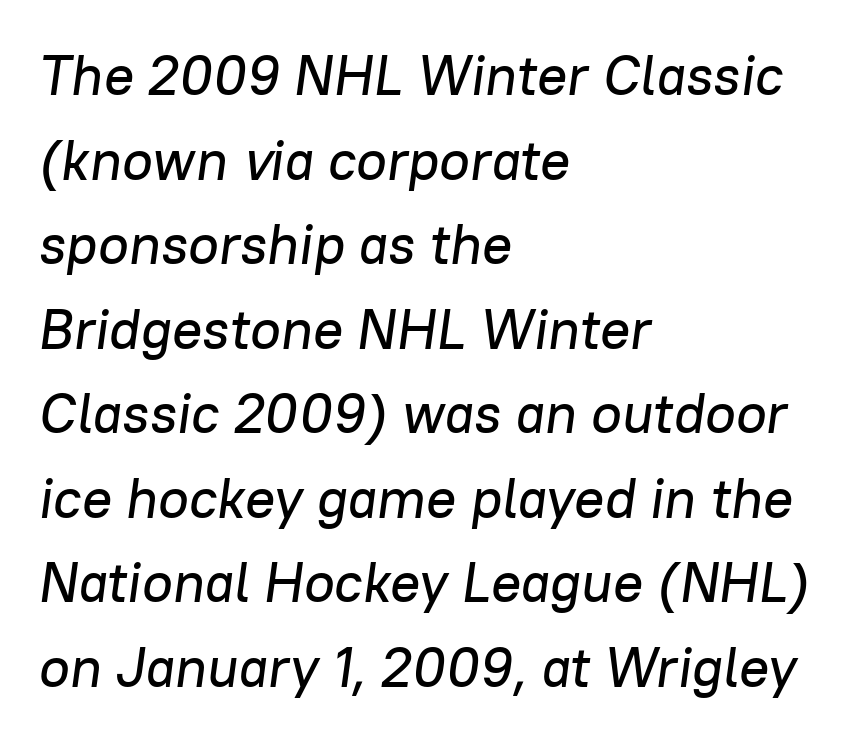
{"italic": "yes", "lean": "right", "slant_degrees": 8, "width": "normal", "stroke_contrast": "low", "x_height": "medium", "monospaced": "no", "underline": "no", "align": "left", "line_spacing": "normal", "line_spacing_ratio": 1.51, "letter_spacing": "normal", "letter_spacing_em": 0.0, "glyph_px": 56}
